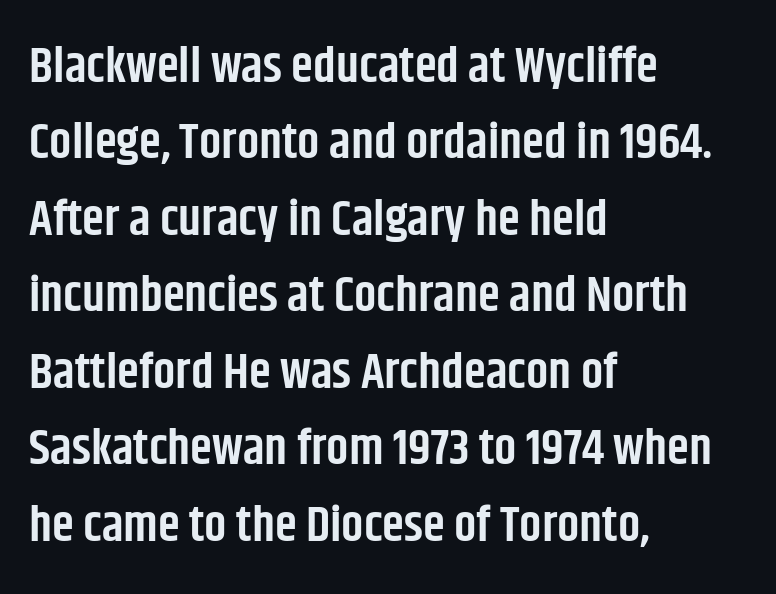
The image shows 50 px semibold, condensed sans-serif type, upright; set left-aligned, normal line spacing (1.53x), normal letter spacing, not underlined; low stroke contrast and a large x-height.
